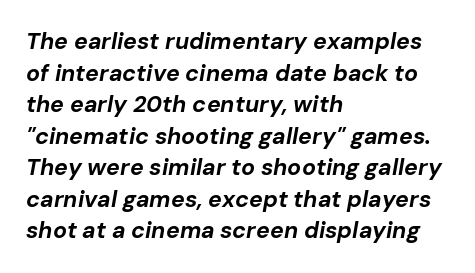
Q: Is the text bold? A: Yes.
Q: Is the text italic (slanted)? A: Yes, it leans right by about 10 degrees.
Q: Is the text underlined? A: No.
Q: How is the paragraph aligned? A: Left-aligned.
Q: Is the spacing between letters normal or unusually wide? A: Normal.
Q: Is the spacing between lines tight, normal or loose? A: Normal.
